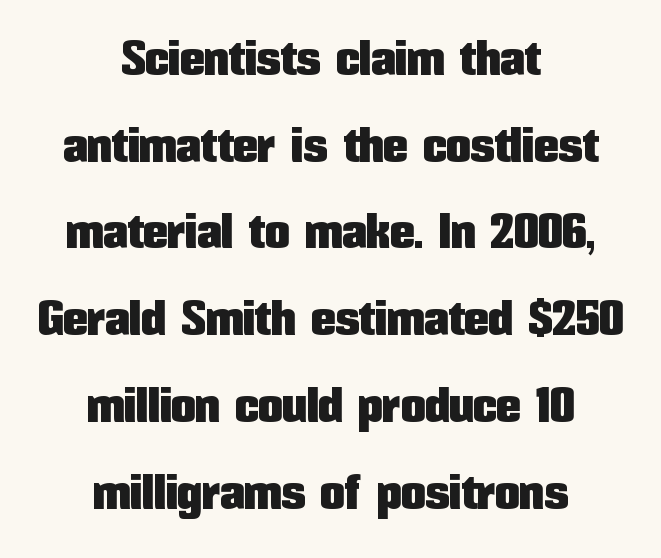
{"serif": "no", "italic": "no", "width": "condensed", "stroke_contrast": "low", "x_height": "medium", "monospaced": "no", "underline": "no", "align": "center", "line_spacing_ratio": 1.77, "letter_spacing": "normal", "letter_spacing_em": 0.0, "glyph_px": 49}
